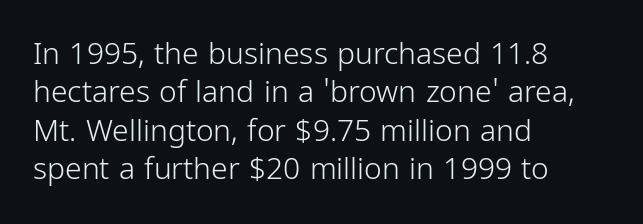
Q: Is the text bold? A: No.
Q: Is the text italic (slanted)? A: No, it is upright.
Q: Is the typeface a serif or a sans-serif typeface? A: Sans-serif.
Q: Is the text underlined? A: No.
Q: How is the paragraph aligned? A: Left-aligned.
Q: Is the spacing between letters normal or unusually wide? A: Normal.
Q: Is the spacing between lines tight, normal or loose? A: Normal.
Q: Width (condensed, normal, or wide)? A: Condensed.
Q: Stroke contrast? A: Low.
Q: x-height? A: Medium.
Q: Monospaced? A: No.
